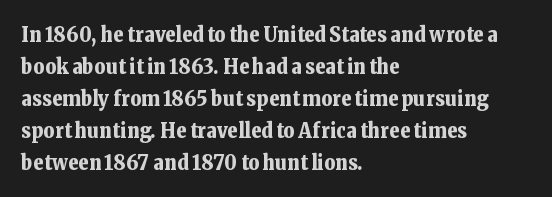
The type sits square on the baseline with zero lean. Summary of weight: heavy, a full bold. Interline gaps are of average width in this sample. The type is set solid horizontally, with unmodified tracking. Underline: absent.
